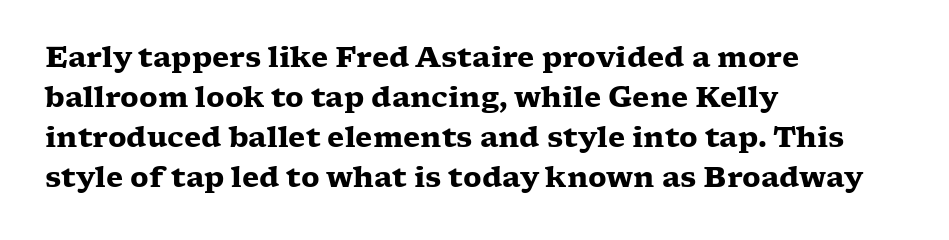
The image shows 28 px heavy, wide serif type, upright; set left-aligned, normal line spacing (1.43x), normal letter spacing, not underlined; low stroke contrast and a medium x-height.
